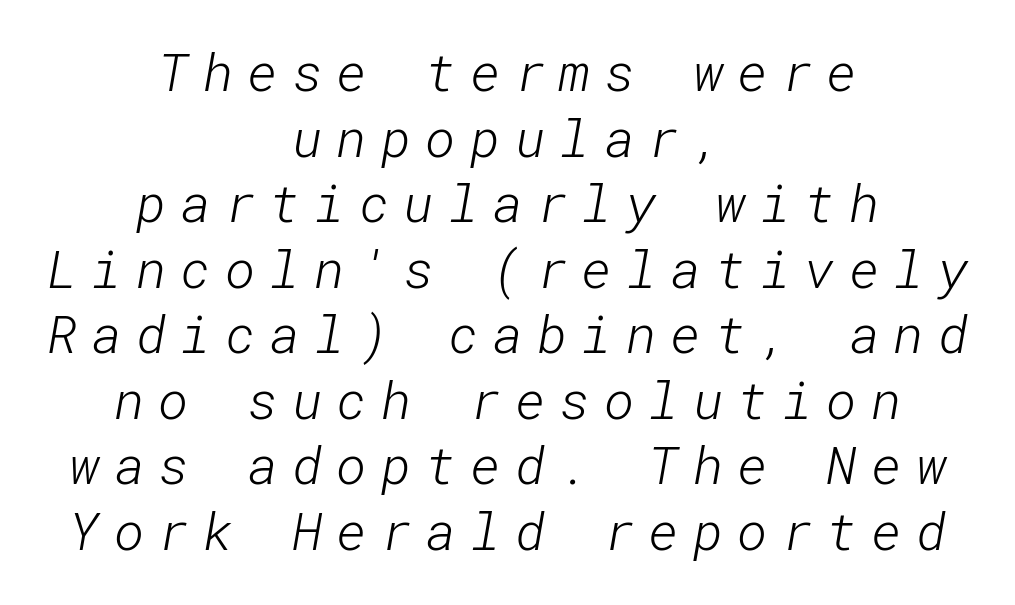
The rendering uses a moderate line-height, typical for paragraphs. The whitespace from short lines is split evenly between both sides. Each word looks stretched out because of the extra space between its letters. A typesetter would label this face a sans. Descenders are the only things crossing below the line. No letter is thick-stroked: the sample isn't bold.
